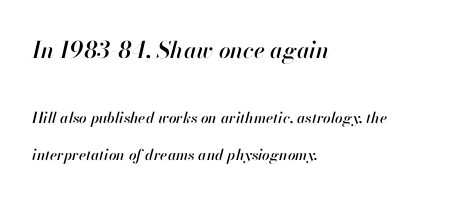
The image shows 23 px text type, italic (leaning right); set left-aligned, loose line spacing (2.43x), normal letter spacing, not underlined; the first (top) block is 1.53x larger.
